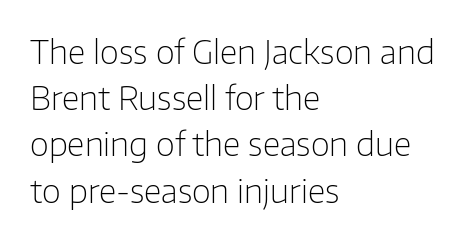
Leading: standard. Look at the bottom of the vertical strokes: they stop flat, with no serifs. Posture: vertical. Does extra space separate the letters? No, they use regular spacing.
